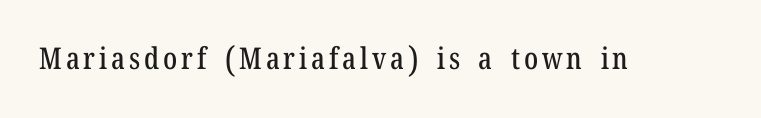
Q: Is the text italic (slanted)? A: No, it is upright.
Q: Is the typeface a serif or a sans-serif typeface? A: Serif.
Q: Is the text underlined? A: No.
Q: Width (condensed, normal, or wide)? A: Condensed.
Q: Stroke contrast? A: Low.
Q: x-height? A: Medium.
Q: Monospaced? A: No.
